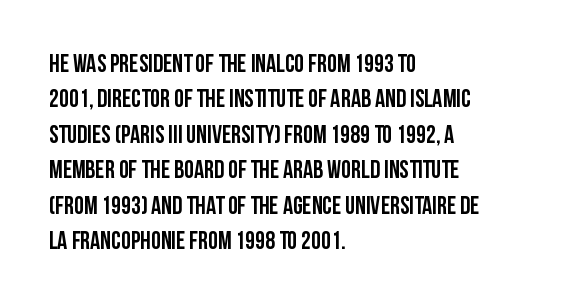
The line texture is even and compact thanks to regular tracking. Glance below the letters and you will spot only blank space. It's the straight-up-and-down kind of type. Each line starts at the same left margin while the right side varies. Reading down the column, the eye jumps a familiar distance to each next line.
